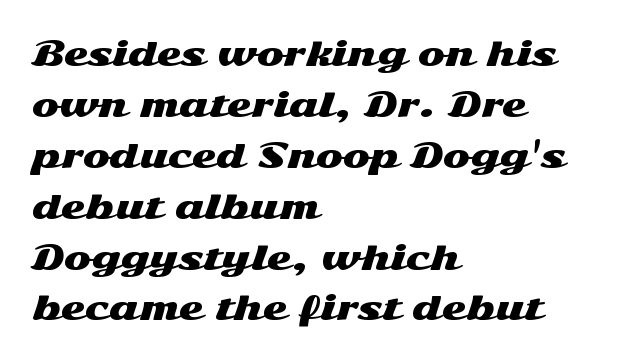
{"serif": "no", "width": "wide", "stroke_contrast": "medium", "x_height": "medium", "monospaced": "no", "underline": "no", "align": "left", "line_spacing": "normal", "line_spacing_ratio": 1.59, "letter_spacing": "normal", "letter_spacing_em": 0.0, "glyph_px": 32}
